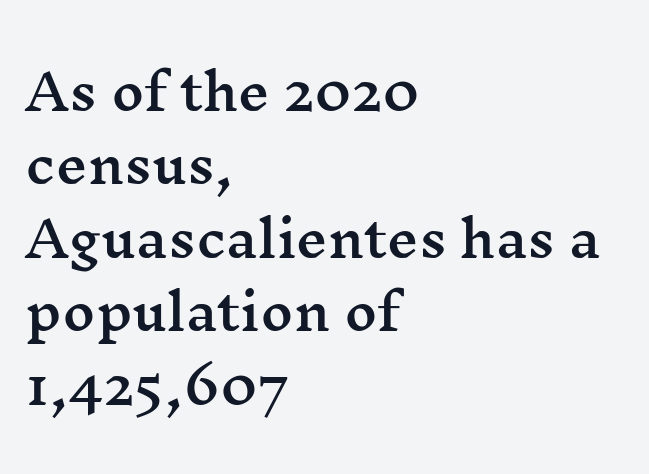
Q: Is the text italic (slanted)? A: No, it is upright.
Q: Is the typeface a serif or a sans-serif typeface? A: Serif.
Q: Is the text underlined? A: No.
Q: How is the paragraph aligned? A: Left-aligned.
Q: Is the spacing between letters normal or unusually wide? A: Normal.
Q: Is the spacing between lines tight, normal or loose? A: Normal.
Q: Width (condensed, normal, or wide)? A: Wide.
Q: Stroke contrast? A: Medium.
Q: x-height? A: Medium.
Q: Monospaced? A: No.
